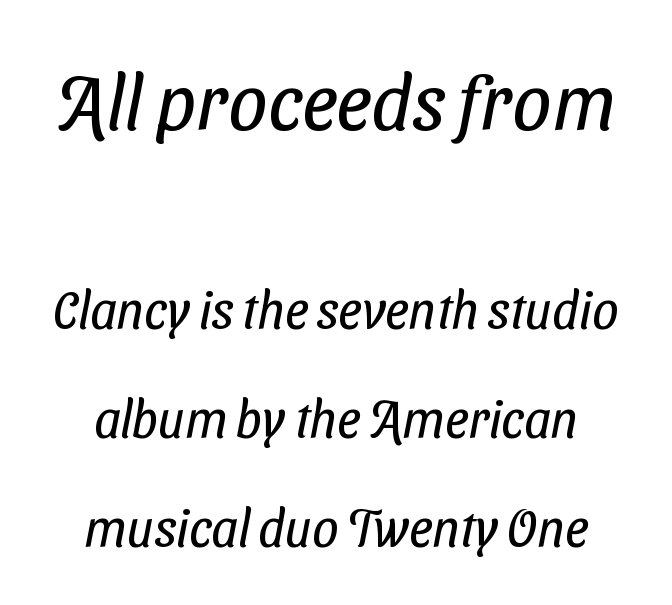
{"serif": "no", "bold": "no", "weight": "regular", "width": "condensed", "stroke_contrast": "low", "x_height": "medium", "monospaced": "no", "underline": "no", "line_spacing": "loose", "line_spacing_ratio": 2.09, "letter_spacing": "normal", "letter_spacing_em": 0.0, "larger_block": "first", "size_ratio": 1.5, "glyph_px": 78}
